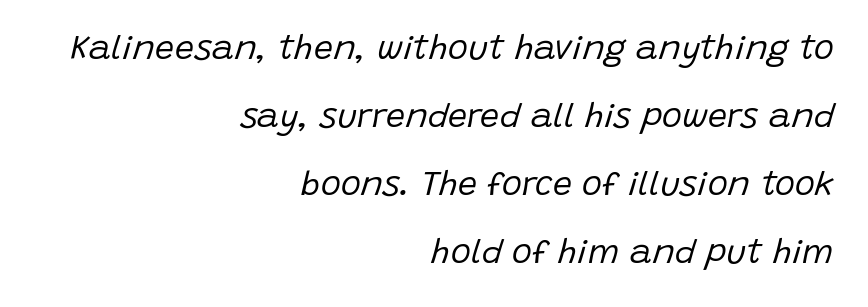
Q: Is the text bold? A: No.
Q: Is the text italic (slanted)? A: Yes, it leans right by about 15 degrees.
Q: Is the text underlined? A: No.
Q: How is the paragraph aligned? A: Right-aligned.
Q: Is the spacing between letters normal or unusually wide? A: Normal.
Q: Is the spacing between lines tight, normal or loose? A: Loose.
Q: Width (condensed, normal, or wide)? A: Normal.
Q: Stroke contrast? A: Low.
Q: x-height? A: Large.
Q: Monospaced? A: No.
